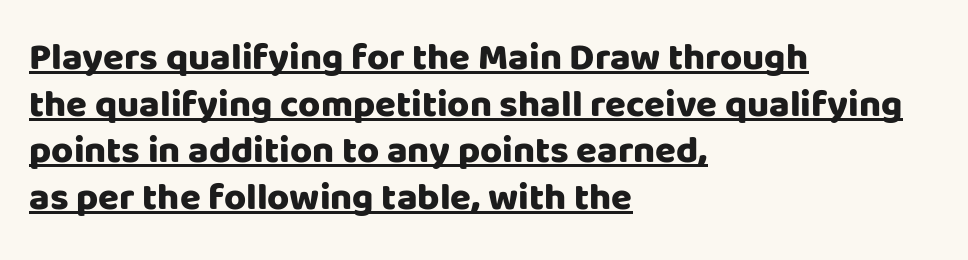
The image shows 38 px heavy sans-serif type, upright; set left-aligned, line spacing 1.23x, normal letter spacing, underlined; low stroke contrast and a large x-height.
